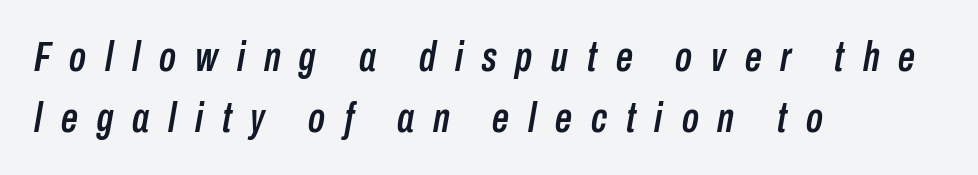
{"italic": "yes", "lean": "right", "slant_degrees": 10, "width": "condensed", "stroke_contrast": "low", "x_height": "medium", "monospaced": "no", "underline": "no", "align": "left", "line_spacing": "normal", "line_spacing_ratio": 1.45, "letter_spacing": "wide", "letter_spacing_em": 0.45, "glyph_px": 42}
